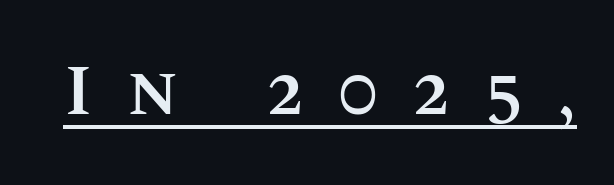
The image shows 71 px semibold type, upright; set unusually wide letter spacing (+0.49 em), underlined; medium stroke contrast and a large x-height.
